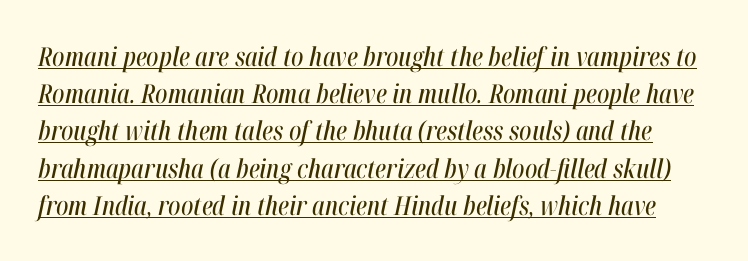
When letters slant like this, we call the style italic. Looks like someone drew a line under every word here. Summary of vertical rhythm: regular, with standard interline spacing. You could call the tracking neutral — neither tight nor loose.
